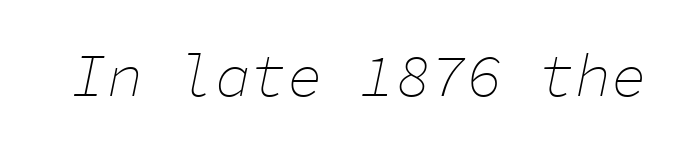
Q: Is the text bold? A: No.
Q: Is the text italic (slanted)? A: Yes, it leans right by about 11 degrees.
Q: Is the text underlined? A: No.
Q: Is the spacing between letters normal or unusually wide? A: Normal.
Q: Width (condensed, normal, or wide)? A: Normal.
Q: Stroke contrast? A: Low.
Q: x-height? A: Medium.
Q: Monospaced? A: Yes.
